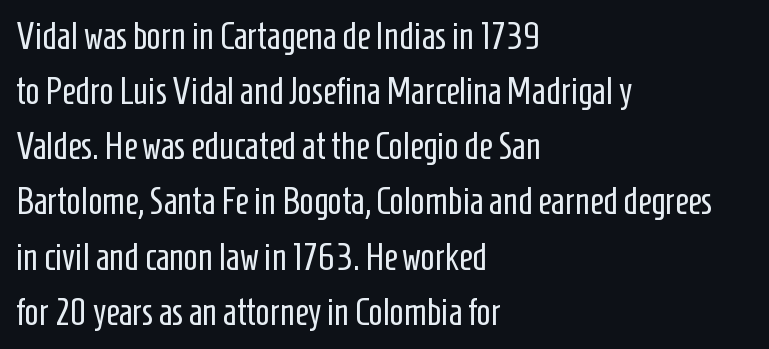
{"serif": "no", "italic": "no", "bold": "no", "weight": "regular", "width": "condensed", "stroke_contrast": "low", "x_height": "medium", "monospaced": "no", "underline": "no", "align": "left", "line_spacing": "normal", "line_spacing_ratio": 1.49, "letter_spacing": "normal", "letter_spacing_em": 0.0, "glyph_px": 37}
